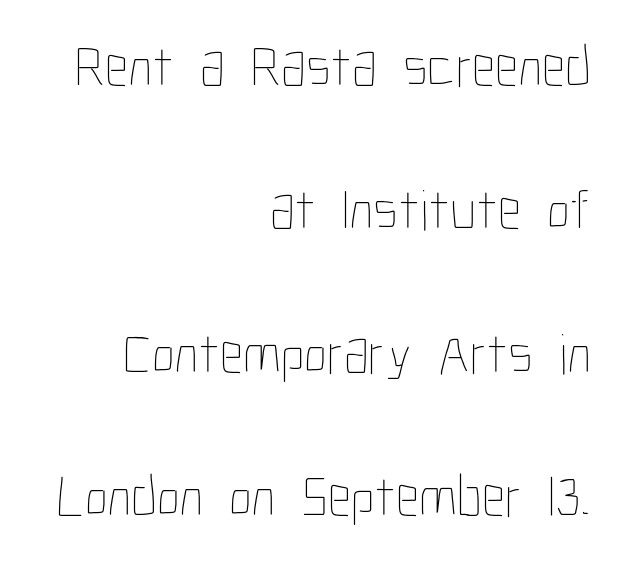
The image shows 58 px thin, condensed type, upright; set right-aligned, loose line spacing (2.47x), normal letter spacing, not underlined; low stroke contrast and a medium x-height.
